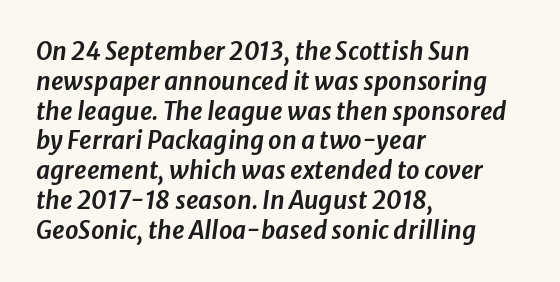
The image shows 24 px text type, italic (leaning right); set left-aligned, line spacing 1.24x, normal letter spacing, not underlined.
